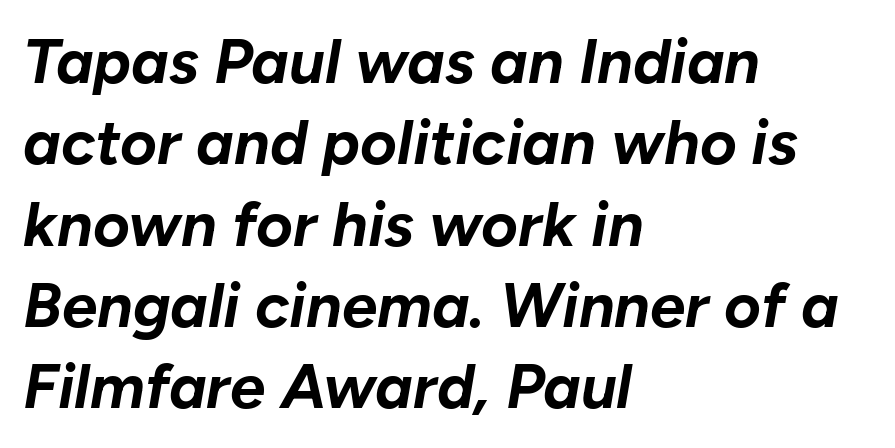
{"italic": "yes", "lean": "right", "slant_degrees": 10, "bold": "yes", "weight": "bold", "width": "normal", "stroke_contrast": "low", "x_height": "medium", "monospaced": "no", "underline": "no", "align": "left", "line_spacing": "normal", "line_spacing_ratio": 1.29, "letter_spacing": "normal", "letter_spacing_em": 0.0, "glyph_px": 63}
